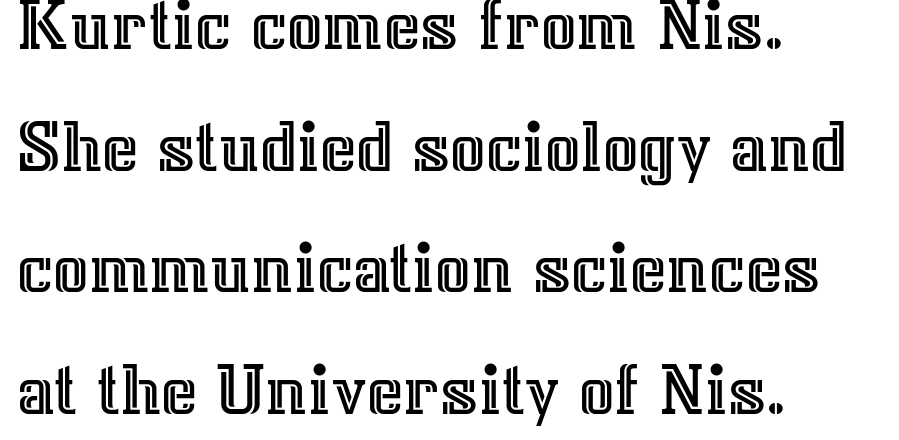
Do the characters align in a grid? No, the font is proportional. This sample is left-justified, so line endings fall wherever the words run out. Descenders hang freely into open space. Unlike italic type, these characters show no tilt at all. Rows of type keep a routine distance in the vertical direction.
